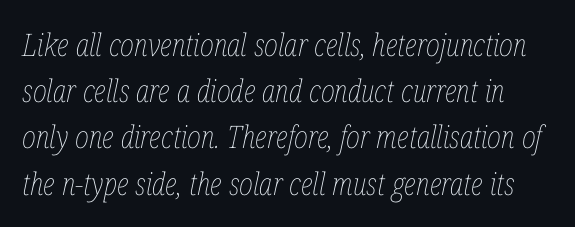
{"italic": "yes", "lean": "right", "slant_degrees": 12, "bold": "no", "weight": "thin", "width": "condensed", "stroke_contrast": "low", "x_height": "medium", "monospaced": "no", "underline": "no", "line_spacing": "normal", "line_spacing_ratio": 1.49, "letter_spacing": "normal", "letter_spacing_em": 0.0, "glyph_px": 31}
